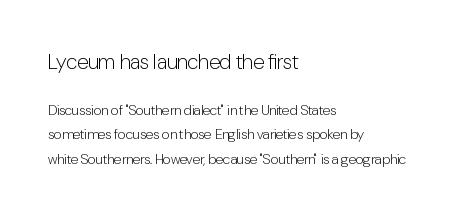
Q: Is the text bold? A: No.
Q: Is the text italic (slanted)? A: No, it is upright.
Q: Is the text underlined? A: No.
Q: How is the paragraph aligned? A: Left-aligned.
Q: Is the spacing between letters normal or unusually wide? A: Normal.
Q: Which block of text is set in a larger size, the first (top) or the second (bottom)? A: The first (top) one.
